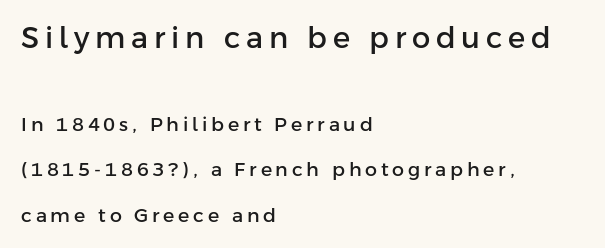
Q: Is the text italic (slanted)? A: No, it is upright.
Q: Is the typeface a serif or a sans-serif typeface? A: Sans-serif.
Q: Is the text underlined? A: No.
Q: How is the paragraph aligned? A: Left-aligned.
Q: Is the spacing between letters normal or unusually wide? A: Unusually wide.
Q: Is the spacing between lines tight, normal or loose? A: Loose.
Q: Which block of text is set in a larger size, the first (top) or the second (bottom)? A: The first (top) one.
Q: Width (condensed, normal, or wide)? A: Normal.
Q: Stroke contrast? A: Low.
Q: x-height? A: Medium.
Q: Monospaced? A: No.
